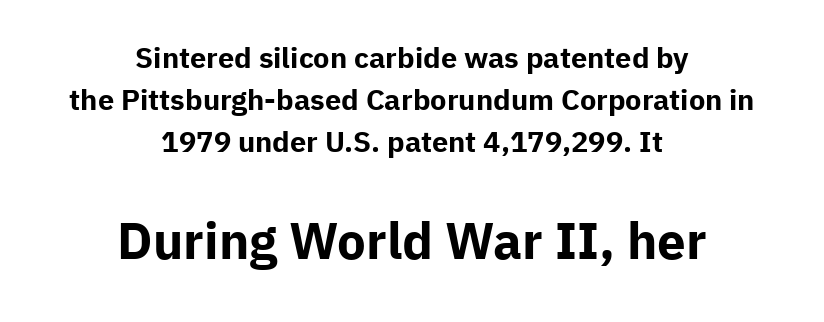
Visually, the bottom section dominates because its glyphs are scaled up. Summary of vertical rhythm: regular, with standard interline spacing. Each row of text sits above clean, open space. The letters stand straight up with perfectly vertical stems. The rendering positions every line midway between the sides.
